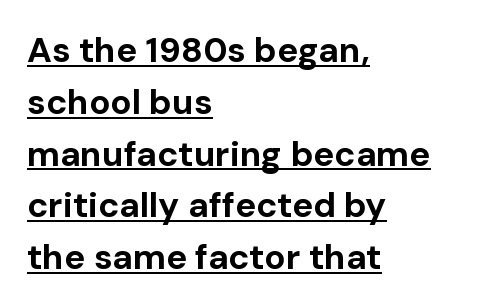
Characters remain perfectly vertical along every line. Observe the ordinary spacing: letters are neighbours, not strangers. Left-aligned paragraph, ragged on the right. The lines sit at an ordinary, default distance from one another.
